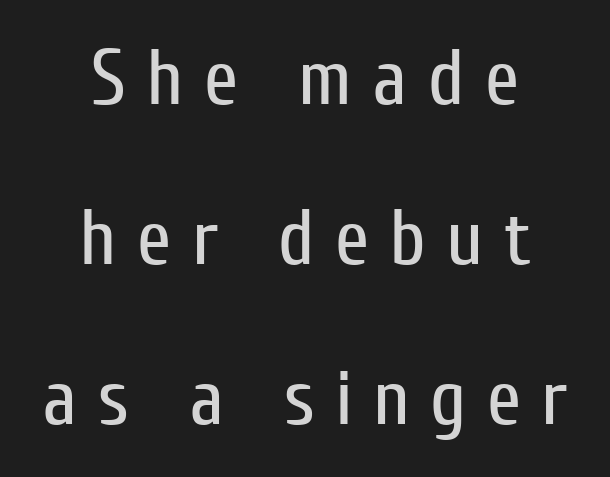
Plain, unruled lines of type. Do the characters align in a grid? No, the font is proportional. Weight: in the light-to-regular range. Is there any slant? The stems are plumb. In CSS terms this would be text-align: center. A typesetter would label this face a sans.
